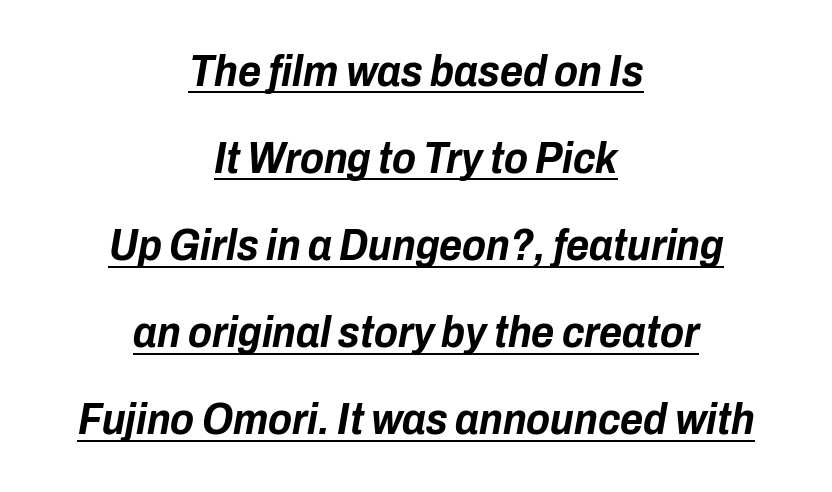
{"italic": "yes", "lean": "right", "slant_degrees": 10, "bold": "yes", "weight": "bold", "width": "condensed", "stroke_contrast": "low", "x_height": "medium", "monospaced": "no", "underline": "yes", "align": "center", "line_spacing": "loose", "line_spacing_ratio": 1.98, "letter_spacing": "normal", "letter_spacing_em": 0.0, "glyph_px": 44}
